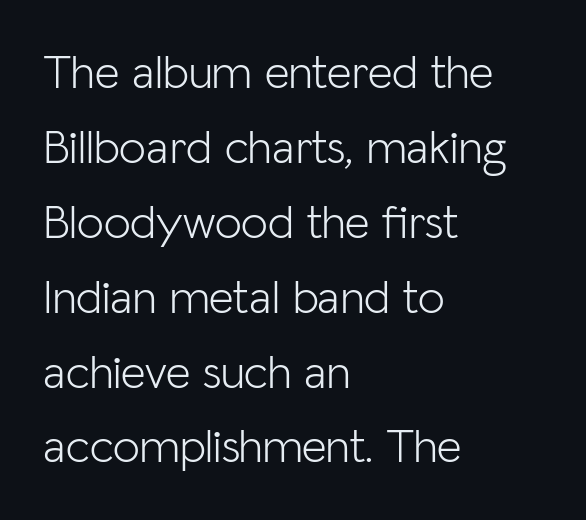
{"serif": "no", "italic": "no", "bold": "no", "weight": "light", "width": "normal", "stroke_contrast": "low", "x_height": "medium", "monospaced": "no", "underline": "no", "align": "left", "line_spacing": "normal", "line_spacing_ratio": 1.56, "letter_spacing": "normal", "letter_spacing_em": 0.0, "glyph_px": 48}
